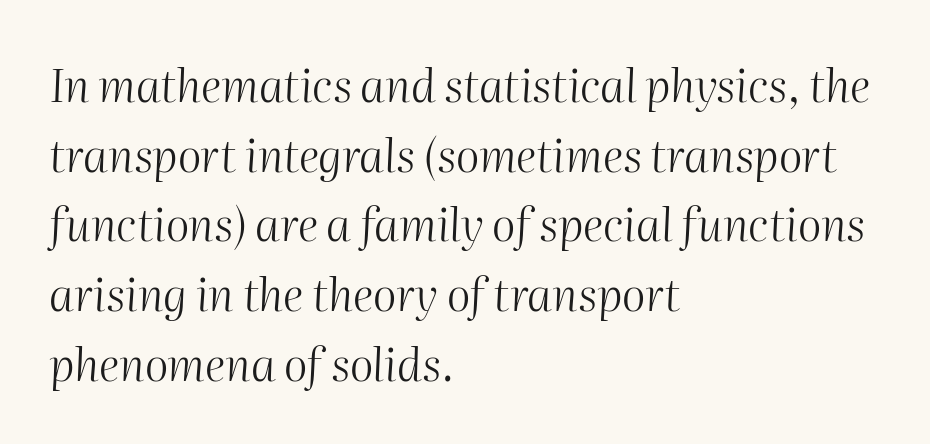
Q: Is the text bold? A: No.
Q: Is the text italic (slanted)? A: Yes, it leans right by about 2 degrees.
Q: Is the text underlined? A: No.
Q: How is the paragraph aligned? A: Left-aligned.
Q: Is the spacing between letters normal or unusually wide? A: Normal.
Q: Is the spacing between lines tight, normal or loose? A: Normal.
Q: Width (condensed, normal, or wide)? A: Normal.
Q: Stroke contrast? A: Medium.
Q: x-height? A: Medium.
Q: Monospaced? A: No.
